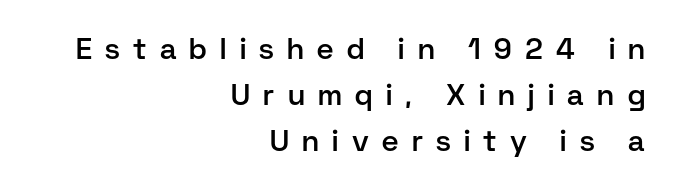
Q: Is the text bold? A: Semi-bold.
Q: Is the text italic (slanted)? A: No, it is upright.
Q: Is the typeface a serif or a sans-serif typeface? A: Sans-serif.
Q: Is the text underlined? A: No.
Q: How is the paragraph aligned? A: Right-aligned.
Q: Is the spacing between letters normal or unusually wide? A: Unusually wide.
Q: Is the spacing between lines tight, normal or loose? A: Normal.
Q: Width (condensed, normal, or wide)? A: Normal.
Q: Stroke contrast? A: Low.
Q: x-height? A: Medium.
Q: Monospaced? A: No.
